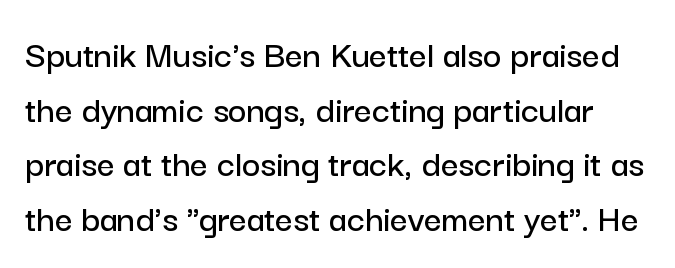
Q: Is the text italic (slanted)? A: No, it is upright.
Q: Is the typeface a serif or a sans-serif typeface? A: Sans-serif.
Q: Is the text underlined? A: No.
Q: Is the spacing between letters normal or unusually wide? A: Normal.
Q: Is the spacing between lines tight, normal or loose? A: Normal.
Q: Width (condensed, normal, or wide)? A: Normal.
Q: Stroke contrast? A: Low.
Q: x-height? A: Medium.
Q: Monospaced? A: No.
